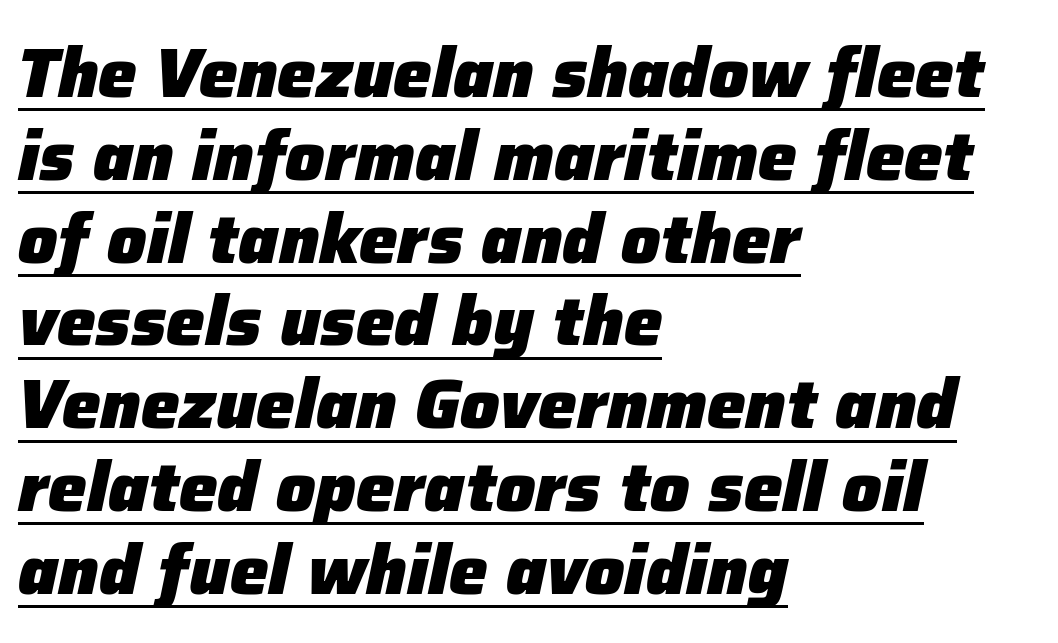
The image shows 69 px heavy type, italic (leaning right); set left-aligned, line spacing 1.2x, normal letter spacing, underlined; low stroke contrast and a medium x-height.
